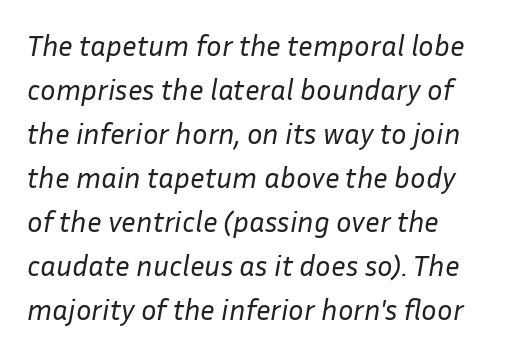
{"italic": "yes", "lean": "right", "slant_degrees": 10, "bold": "no", "weight": "regular", "width": "normal", "stroke_contrast": "low", "x_height": "medium", "monospaced": "no", "underline": "no", "line_spacing": "normal", "line_spacing_ratio": 1.52, "letter_spacing": "normal", "letter_spacing_em": 0.0, "glyph_px": 29}
